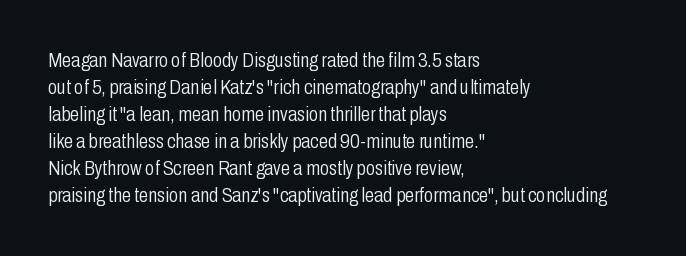
{"italic": "no", "bold": "no", "underline": "no", "align": "left", "line_spacing": "normal", "line_spacing_ratio": 1.29, "letter_spacing": "normal", "letter_spacing_em": 0.0, "glyph_px": 21}
